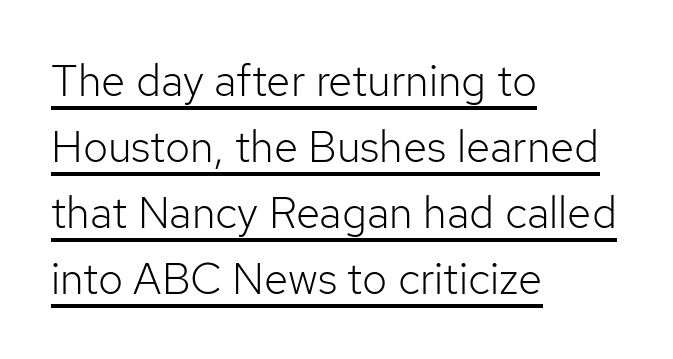
{"serif": "no", "italic": "no", "bold": "no", "weight": "light", "width": "normal", "stroke_contrast": "low", "x_height": "medium", "monospaced": "no", "underline": "yes", "align": "left", "line_spacing": "normal", "line_spacing_ratio": 1.5, "letter_spacing": "normal", "letter_spacing_em": 0.0, "glyph_px": 44}
